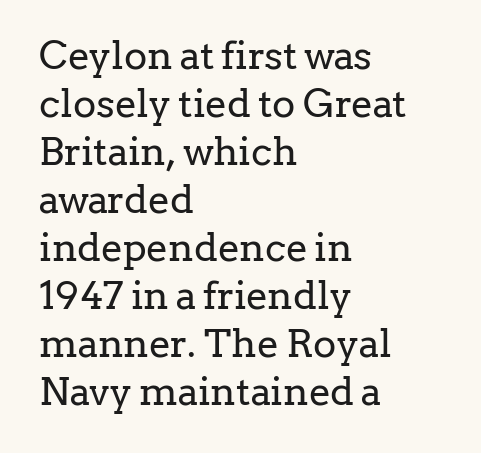
Q: Is the text bold? A: No.
Q: Is the text italic (slanted)? A: No, it is upright.
Q: Is the typeface a serif or a sans-serif typeface? A: Serif.
Q: Is the text underlined? A: No.
Q: How is the paragraph aligned? A: Left-aligned.
Q: Is the spacing between letters normal or unusually wide? A: Normal.
Q: Width (condensed, normal, or wide)? A: Normal.
Q: Stroke contrast? A: Low.
Q: x-height? A: Medium.
Q: Monospaced? A: No.
